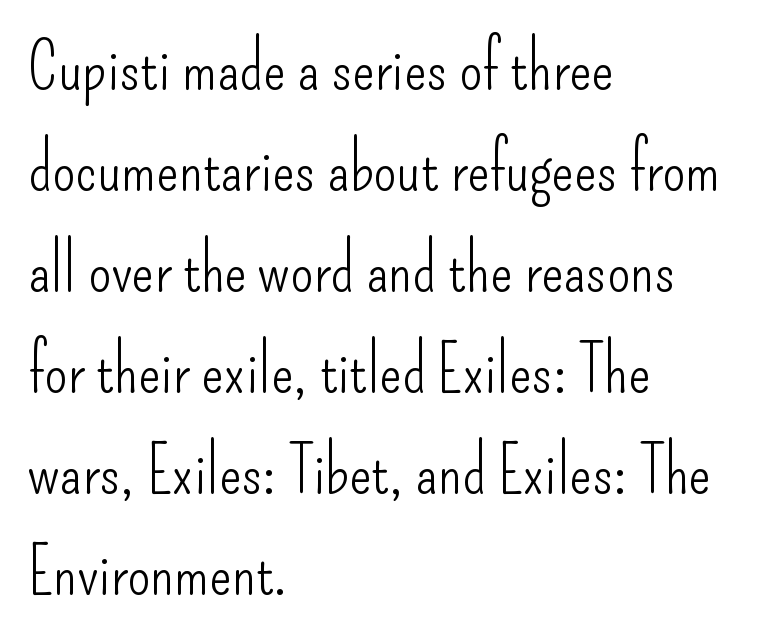
{"serif": "no", "italic": "no", "bold": "no", "weight": "light", "width": "condensed", "stroke_contrast": "low", "x_height": "small", "monospaced": "no", "underline": "no", "align": "left", "line_spacing": "normal", "line_spacing_ratio": 1.53, "letter_spacing": "normal", "letter_spacing_em": 0.0, "glyph_px": 66}
